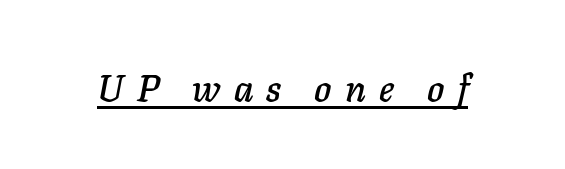
This sample uses an oblique cut, with every glyph tilted off the vertical. The type is letterspaced generously, with wide tracking. Decoration check: the copy is underlined. Proportional: the letters do not fall into vertical columns.
